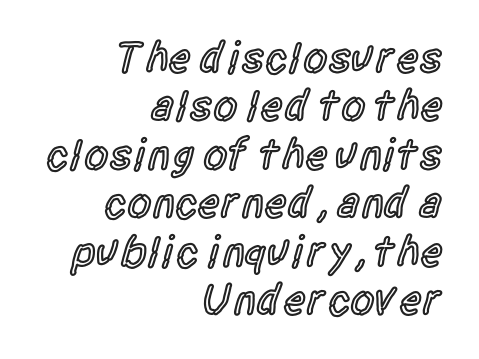
{"serif": "no", "bold": "semi", "weight": "semibold", "width": "condensed", "x_height": "large", "monospaced": "no", "underline": "no", "align": "right", "line_spacing": "tight", "line_spacing_ratio": 1.1, "letter_spacing": "normal", "letter_spacing_em": 0.0, "glyph_px": 44}
